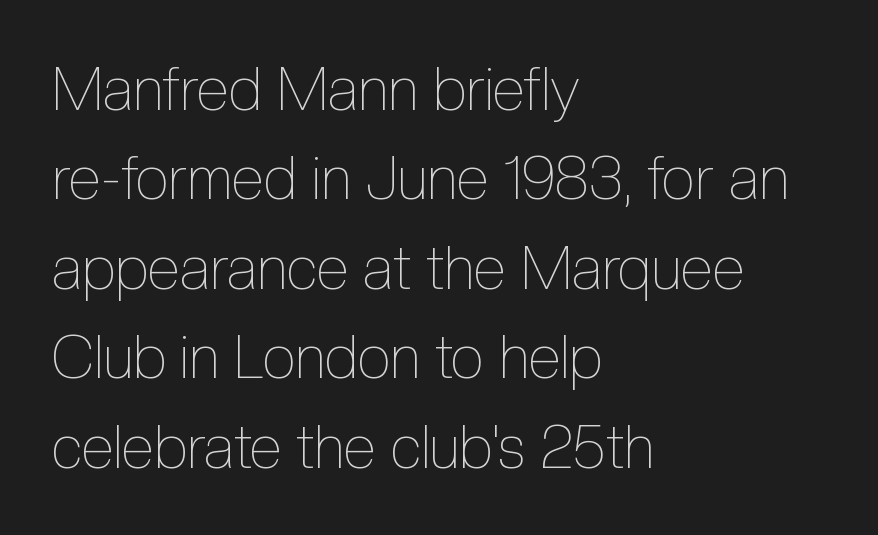
Q: Is the text bold? A: No.
Q: Is the text italic (slanted)? A: No, it is upright.
Q: Is the text underlined? A: No.
Q: How is the paragraph aligned? A: Left-aligned.
Q: Is the spacing between letters normal or unusually wide? A: Normal.
Q: Is the spacing between lines tight, normal or loose? A: Normal.
Q: Width (condensed, normal, or wide)? A: Condensed.
Q: x-height? A: Medium.
Q: Monospaced? A: No.
